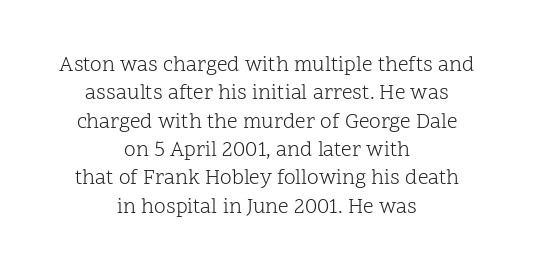
{"italic": "no", "bold": "no", "underline": "no", "align": "center", "line_spacing": "normal", "line_spacing_ratio": 1.35, "letter_spacing": "normal", "letter_spacing_em": 0.0, "glyph_px": 21}
